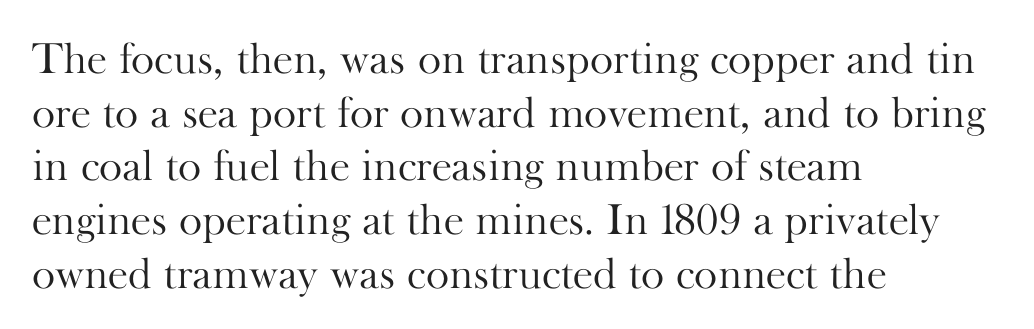
{"serif": "yes", "italic": "no", "bold": "no", "weight": "light", "width": "normal", "stroke_contrast": "high", "x_height": "small", "monospaced": "no", "underline": "no", "align": "left", "line_spacing_ratio": 1.22, "letter_spacing": "normal", "letter_spacing_em": 0.0, "glyph_px": 44}
